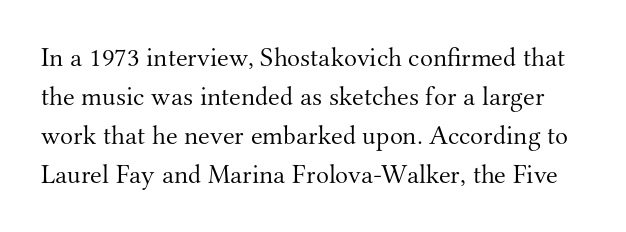
The cut favours lightness, reaching ordinary text weight at its darkest. Posture: straight, roman, zero tilt. The area under the type is left untouched. Regarding leading, the lines here are spaced in the standard way.
